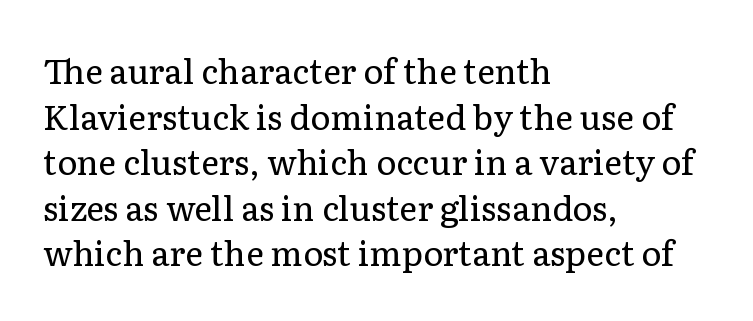
Q: Is the text bold? A: No.
Q: Is the text italic (slanted)? A: No, it is upright.
Q: Is the typeface a serif or a sans-serif typeface? A: Serif.
Q: Is the text underlined? A: No.
Q: How is the paragraph aligned? A: Left-aligned.
Q: Is the spacing between letters normal or unusually wide? A: Normal.
Q: Is the spacing between lines tight, normal or loose? A: Normal.
Q: Width (condensed, normal, or wide)? A: Normal.
Q: Stroke contrast? A: Low.
Q: x-height? A: Medium.
Q: Monospaced? A: No.
